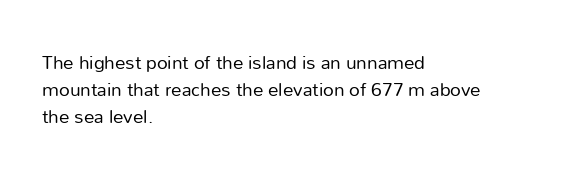
{"italic": "no", "bold": "no", "underline": "no", "align": "left", "line_spacing": "normal", "line_spacing_ratio": 1.29, "letter_spacing": "normal", "letter_spacing_em": 0.0, "glyph_px": 21}
